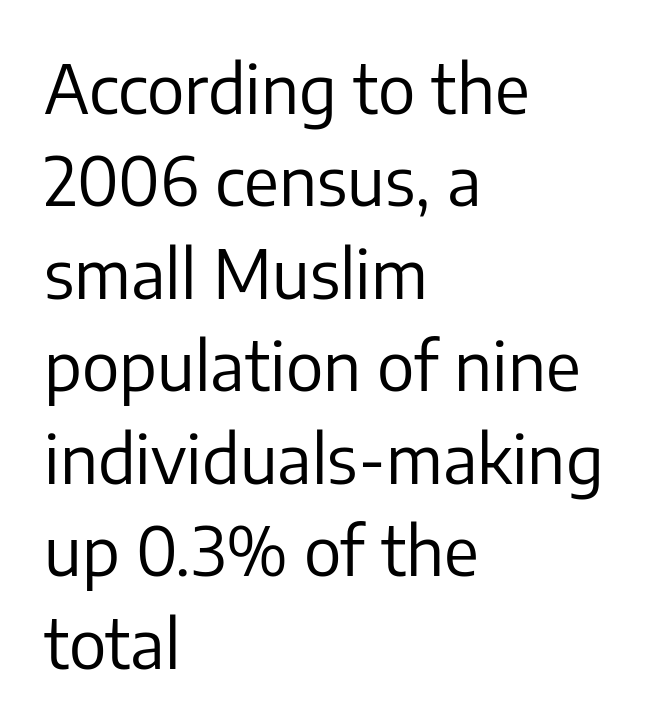
Q: Is the text bold? A: No.
Q: Is the text italic (slanted)? A: No, it is upright.
Q: Is the typeface a serif or a sans-serif typeface? A: Sans-serif.
Q: Is the text underlined? A: No.
Q: How is the paragraph aligned? A: Left-aligned.
Q: Is the spacing between letters normal or unusually wide? A: Normal.
Q: Is the spacing between lines tight, normal or loose? A: Normal.
Q: Width (condensed, normal, or wide)? A: Normal.
Q: Stroke contrast? A: Low.
Q: x-height? A: Medium.
Q: Monospaced? A: No.
